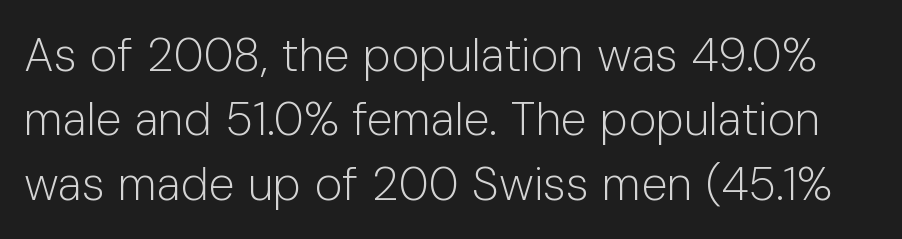
The image shows 47 px light sans-serif type, upright; set normal line spacing (1.37x), normal letter spacing, not underlined; low stroke contrast and a medium x-height.
